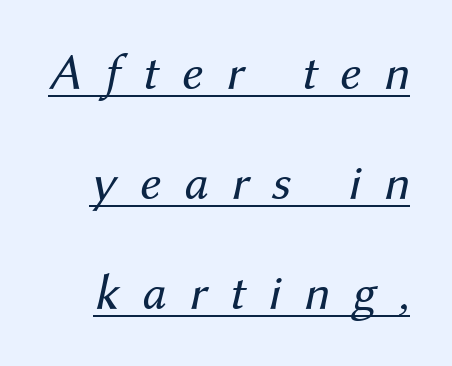
The image shows 51 px regular-weight type, italic (leaning right); set loose line spacing (2.16x), unusually wide letter spacing (+0.44 em), underlined; medium stroke contrast and a medium x-height.
